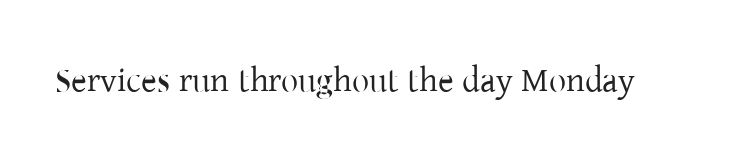
The image shows 34 px serif type, upright; set normal letter spacing, not underlined; low stroke contrast and a medium x-height.
